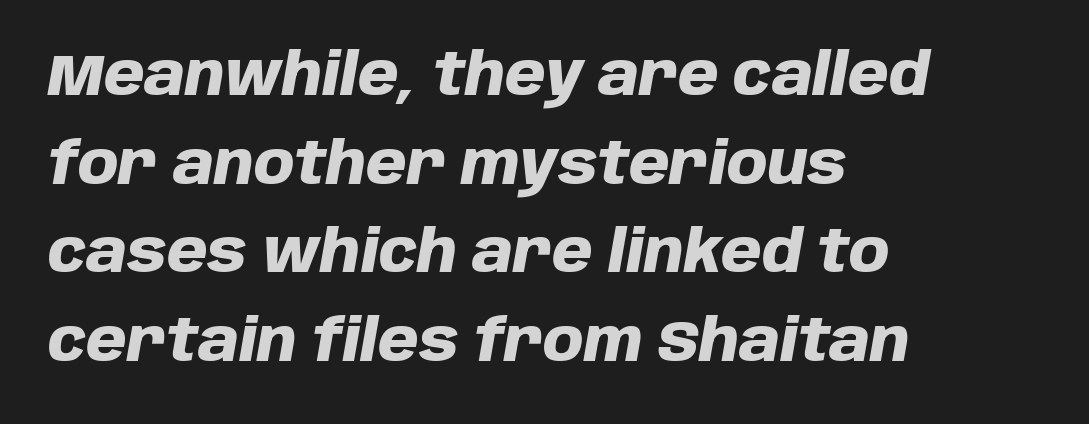
{"italic": "yes", "lean": "right", "slant_degrees": 10, "bold": "yes", "weight": "heavy", "width": "normal", "stroke_contrast": "low", "x_height": "large", "monospaced": "no", "underline": "no", "align": "left", "line_spacing": "normal", "line_spacing_ratio": 1.53, "letter_spacing": "normal", "letter_spacing_em": 0.0, "glyph_px": 58}
